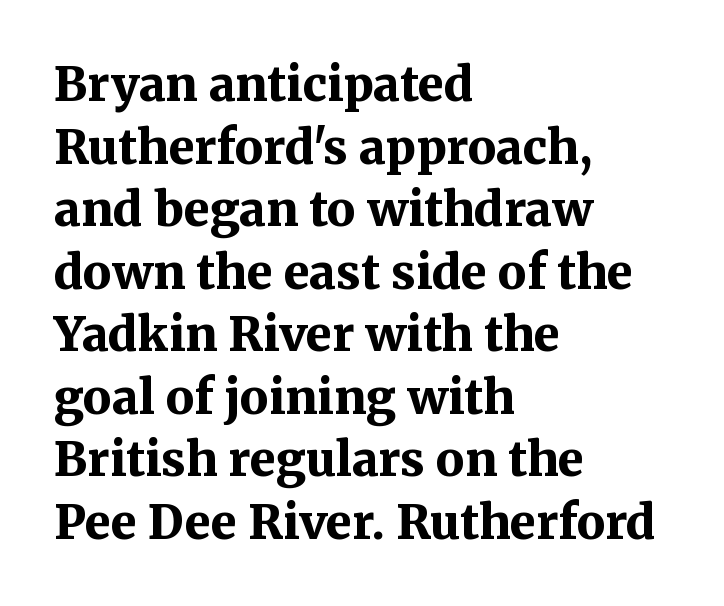
Italic? Not at all — the glyphs are vertical. The rows are spaced the way most documents space them. The rendering shows small feet on the letterforms — a serif design. How are the letters spaced? Ordinarily, with no added tracking. The paragraph shown leans on its left margin.
